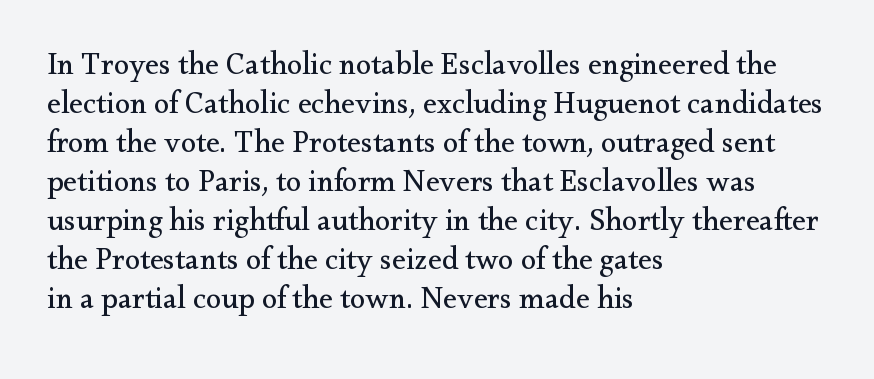
Summary of vertical rhythm: regular, with standard interline spacing. Does the lettering tilt? It doesn't — this is upright. This sample has the flowing, uneven cadence of proportional lettering. Check under the words: just untouched page. Weight class: somewhere from thin through regular. Are there feet on the stems? There are — it's a serif.
